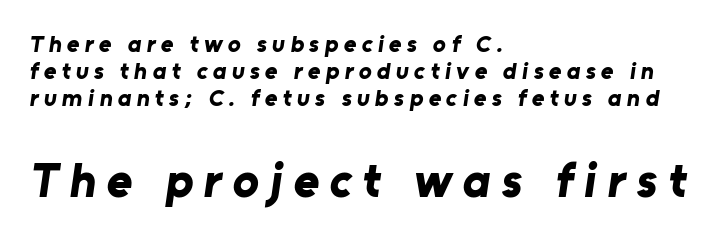
The image shows 49 px bold sans-serif type; set left-aligned, tight line spacing (1.13x), unusually wide letter spacing (+0.22 em), not underlined; the second (bottom) block is 2.04x larger; low stroke contrast and a medium x-height.
